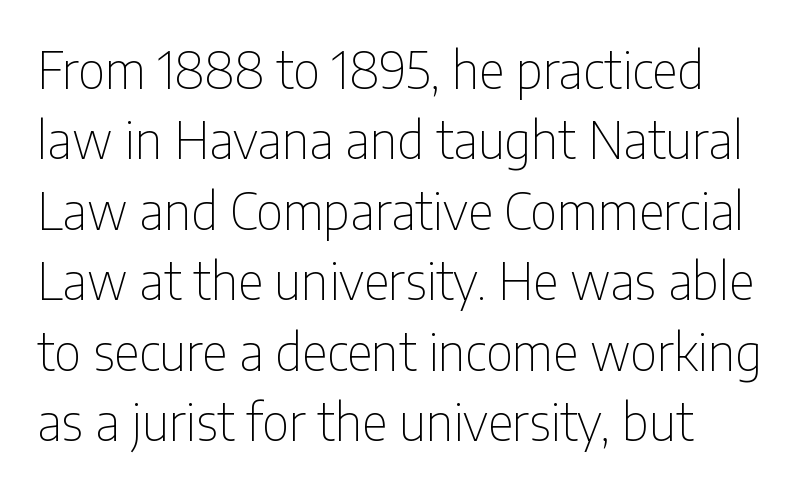
Every character sits straight up, as roman type does. Students, observe: this is what conventionally led text looks like. The glyphs in this specimen are sans serif. Each stroke keeps to a modest, everyday thickness or less. Where is the straight margin? On the left. The foot of each line stays bare and open.
